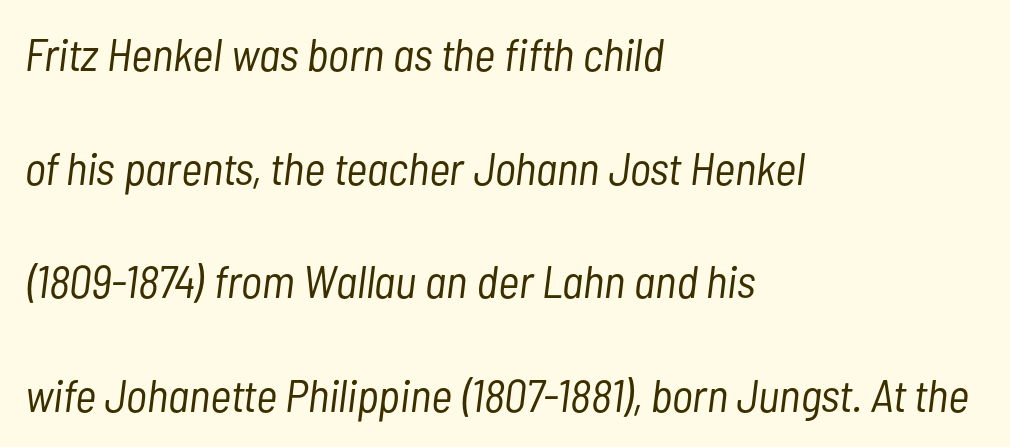
The image shows 46 px light, condensed type, italic (leaning right); set left-aligned, loose line spacing (2.47x), normal letter spacing, not underlined; low stroke contrast and a medium x-height.
